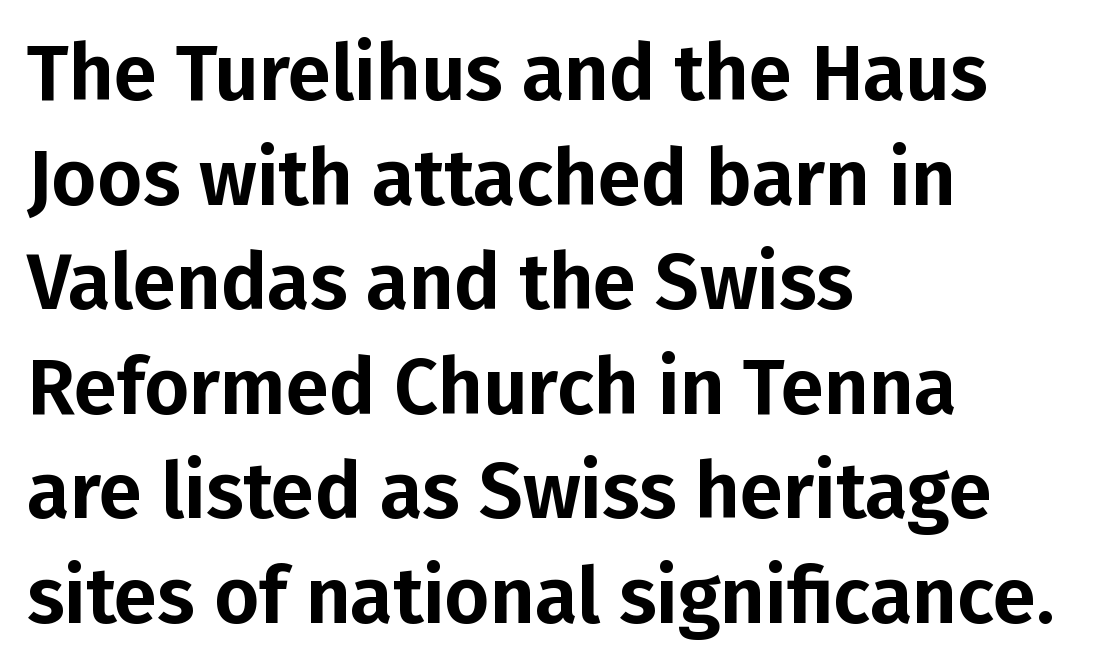
The image shows 78 px sans-serif type, upright; set left-aligned, normal line spacing (1.34x), normal letter spacing, not underlined; low stroke contrast and a medium x-height.
